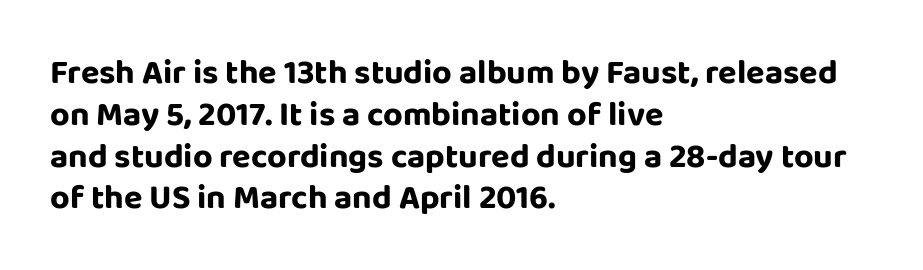
{"serif": "no", "italic": "no", "width": "normal", "stroke_contrast": "low", "x_height": "large", "monospaced": "no", "underline": "no", "align": "left", "line_spacing_ratio": 1.23, "letter_spacing": "normal", "letter_spacing_em": 0.0, "glyph_px": 34}
